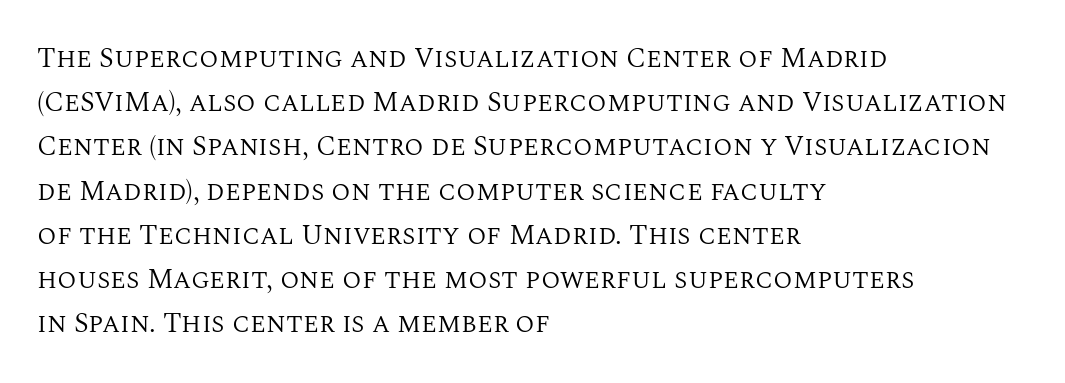
I'd call this a serif setting — the letters wear small feet. No word sits above an underline. The type is set solid horizontally, with unmodified tracking. The face looks like a standard text weight, possibly lighter. Is this a fixed-width face? No — the glyphs have proportional, varying widths.
